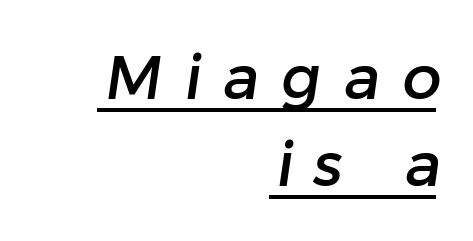
The image shows 62 px sans-serif type; set right-aligned, normal line spacing (1.41x), unusually wide letter spacing (+0.36 em), underlined; low stroke contrast and a medium x-height.
